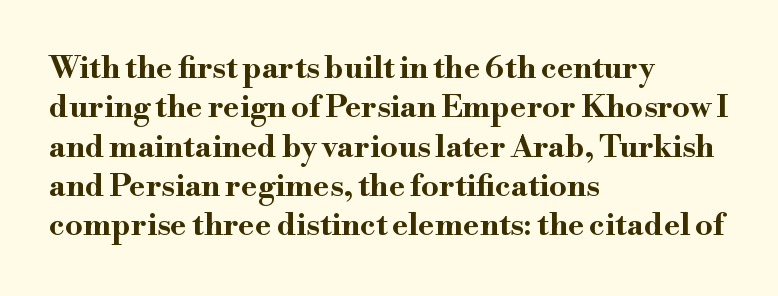
The image shows 31 px bold, wide serif type, upright; set left-aligned, normal line spacing (1.27x), normal letter spacing, not underlined; high stroke contrast and a small x-height.
